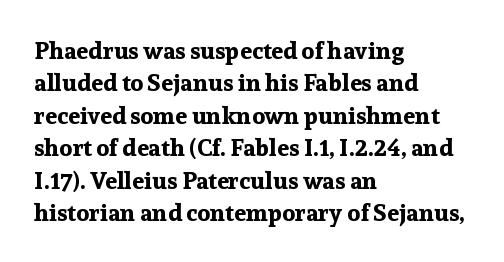
The image shows 24 px bold type, upright; set left-aligned, normal line spacing (1.35x), normal letter spacing, not underlined.
